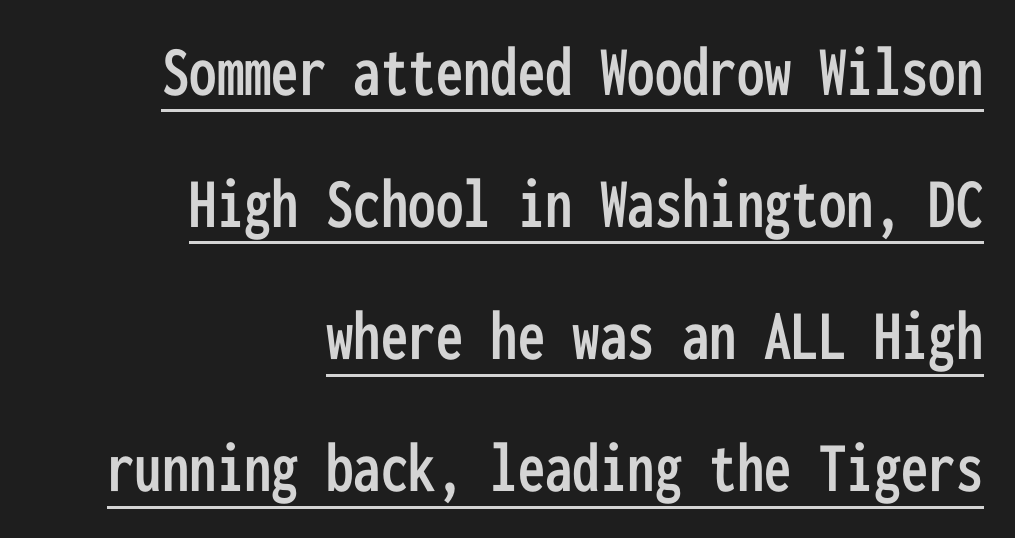
The image shows 73 px condensed sans-serif type, upright, monospaced; set right-aligned, line spacing 1.81x, normal letter spacing, underlined; low stroke contrast and a medium x-height.
